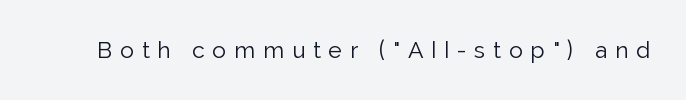
{"italic": "no", "bold": "no", "underline": "no", "letter_spacing": "wide", "letter_spacing_em": 0.34, "glyph_px": 23}
